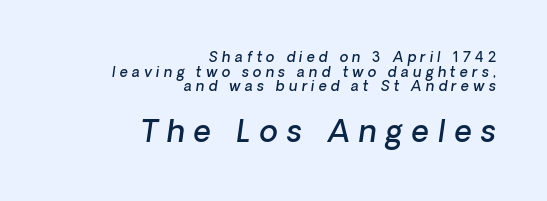
The image shows 30 px semibold sans-serif type; set right-aligned, tight line spacing (1.04x), unusually wide letter spacing (+0.3 em), not underlined; the second (bottom) block is 2.14x larger; low stroke contrast and a medium x-height.
